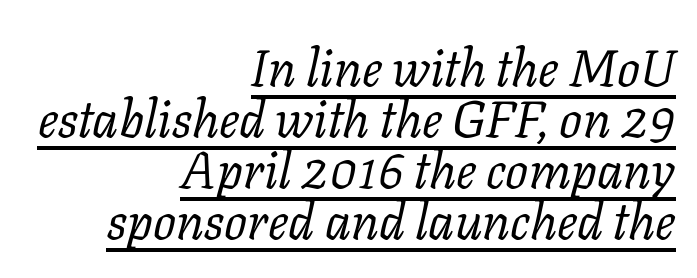
{"serif": "yes", "italic": "yes", "lean": "right", "slant_degrees": 11, "bold": "no", "weight": "regular", "width": "normal", "stroke_contrast": "low", "x_height": "medium", "monospaced": "no", "underline": "yes", "align": "right", "line_spacing": "tight", "line_spacing_ratio": 1.0, "letter_spacing": "normal", "letter_spacing_em": 0.0, "glyph_px": 51}
